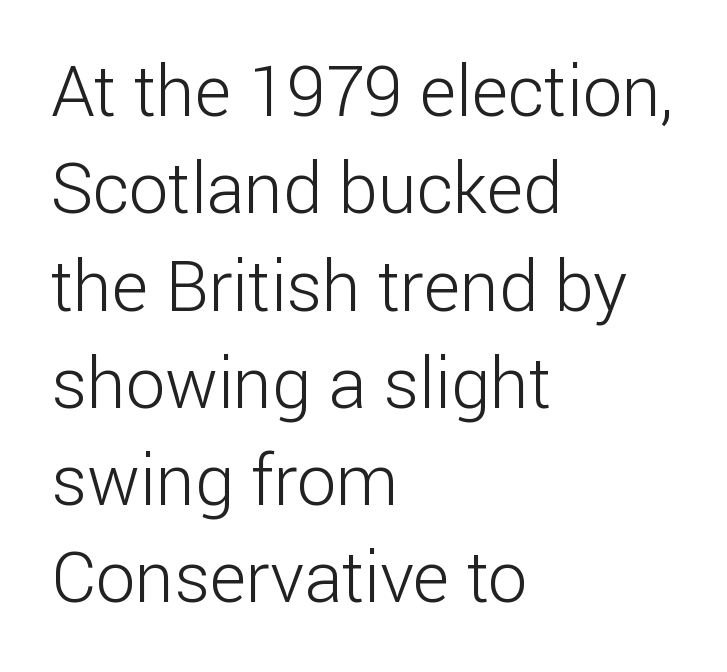
{"serif": "no", "italic": "no", "bold": "no", "weight": "light", "width": "normal", "stroke_contrast": "low", "x_height": "medium", "monospaced": "no", "underline": "no", "align": "left", "line_spacing": "normal", "line_spacing_ratio": 1.39, "letter_spacing": "normal", "letter_spacing_em": 0.0, "glyph_px": 70}
